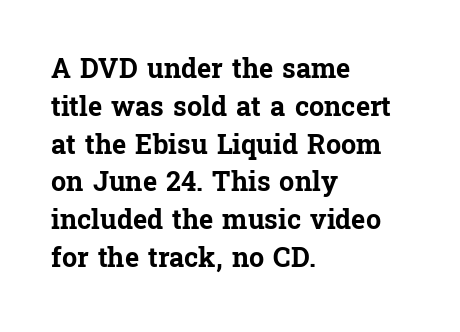
The image shows 27 px bold type, upright; set left-aligned, normal line spacing (1.4x), normal letter spacing, not underlined.
